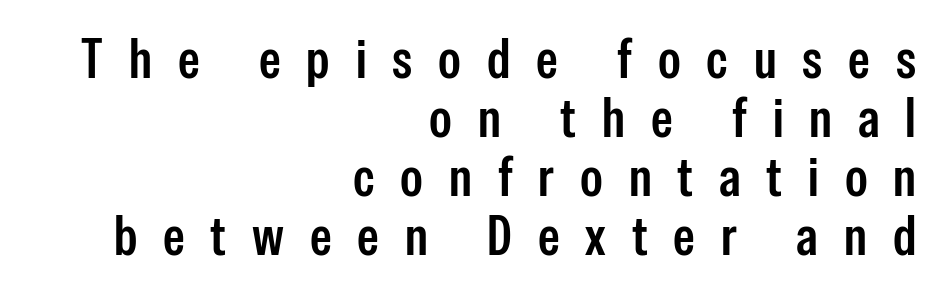
Q: Is the text bold? A: Semi-bold.
Q: Is the text italic (slanted)? A: No, it is upright.
Q: Is the typeface a serif or a sans-serif typeface? A: Sans-serif.
Q: Is the text underlined? A: No.
Q: How is the paragraph aligned? A: Right-aligned.
Q: Is the spacing between letters normal or unusually wide? A: Unusually wide.
Q: Is the spacing between lines tight, normal or loose? A: Tight.
Q: Width (condensed, normal, or wide)? A: Condensed.
Q: Stroke contrast? A: Low.
Q: x-height? A: Medium.
Q: Monospaced? A: No.
